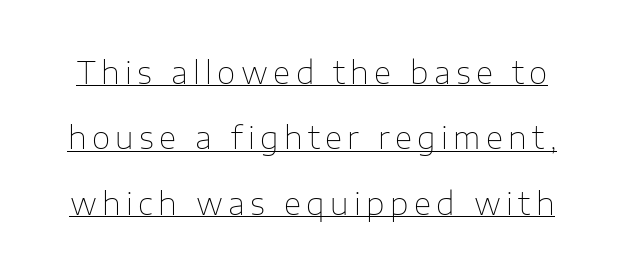
{"serif": "no", "italic": "no", "bold": "no", "weight": "thin", "width": "normal", "stroke_contrast": "low", "x_height": "medium", "monospaced": "no", "underline": "yes", "line_spacing": "loose", "line_spacing_ratio": 2.18, "glyph_px": 30}
